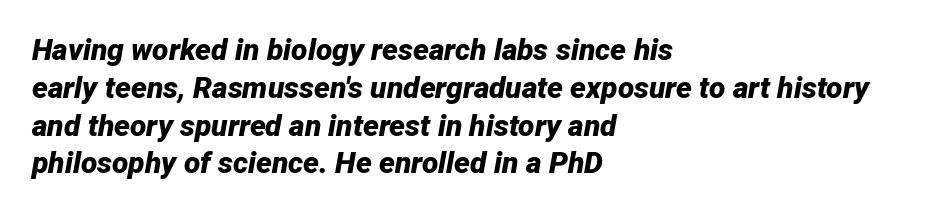
The lettering tilts uniformly, giving the passage an italic look. The strip under each line holds only bare page. Compared with an ordinary text face, these strokes are far heavier — a full bold. Compared with typical body copy, the letter spacing here is the same.
